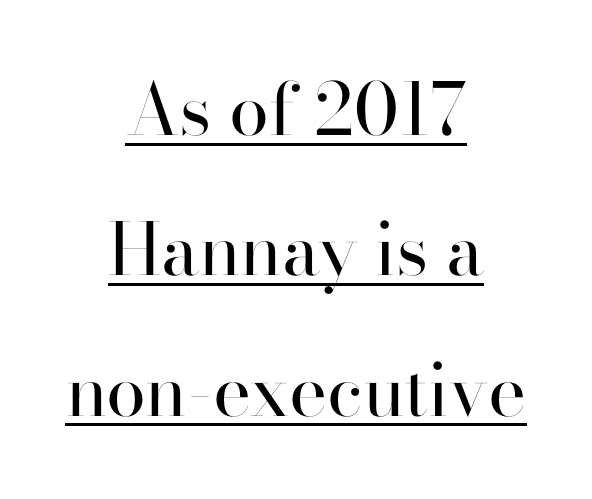
{"serif": "no", "italic": "no", "bold": "no", "weight": "regular", "width": "normal", "stroke_contrast": "high", "x_height": "small", "monospaced": "no", "underline": "yes", "align": "center", "line_spacing": "loose", "line_spacing_ratio": 1.95, "letter_spacing": "normal", "letter_spacing_em": 0.0, "glyph_px": 72}
